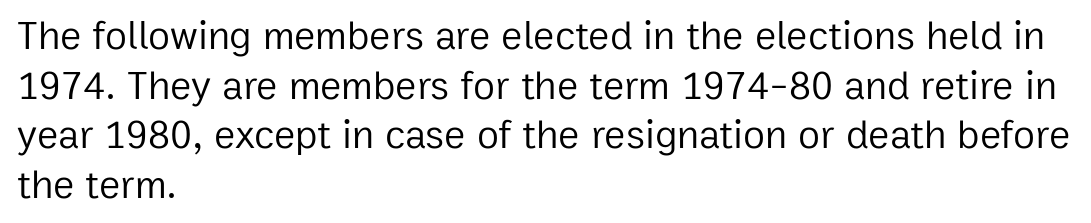
The glyphs in this specimen are sans serif. Think standard paragraph weight, or any step lighter than that. Tracking value appears to be zero — textbook default spacing. Note the varied advance widths — an 'i' is clearly narrower than an 'm'.
